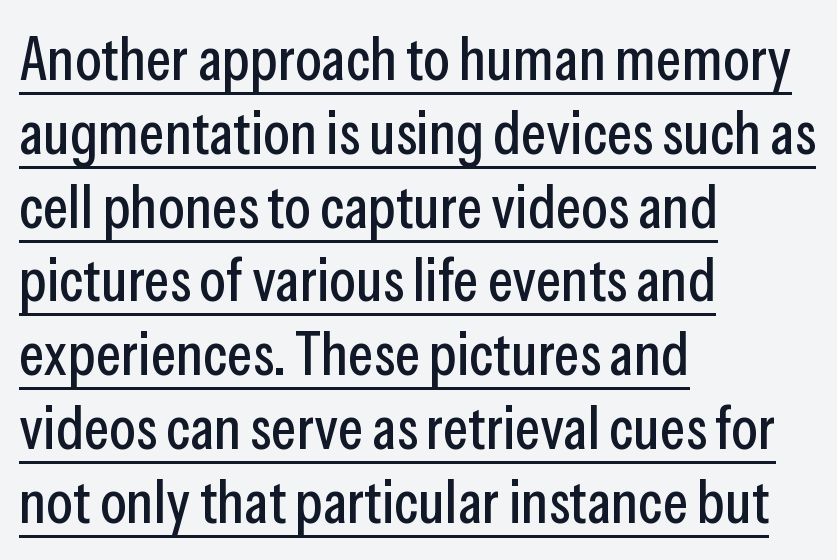
{"serif": "no", "italic": "no", "width": "condensed", "stroke_contrast": "low", "x_height": "medium", "monospaced": "no", "underline": "yes", "align": "left", "line_spacing_ratio": 1.21, "letter_spacing": "normal", "letter_spacing_em": 0.0, "glyph_px": 61}
